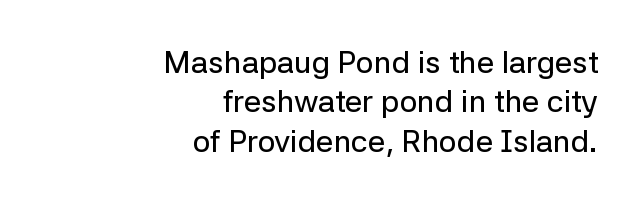
The image shows 31 px sans-serif type, upright; set right-aligned, normal line spacing (1.27x), normal letter spacing, not underlined; low stroke contrast and a medium x-height.
